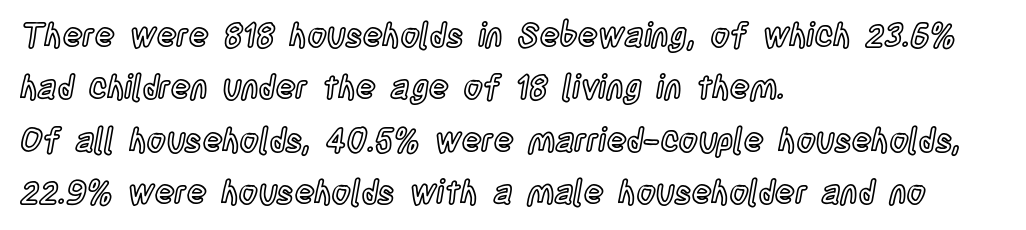
{"width": "condensed", "x_height": "large", "monospaced": "no", "underline": "no", "align": "left", "line_spacing": "normal", "line_spacing_ratio": 1.59, "letter_spacing": "normal", "letter_spacing_em": 0.0, "glyph_px": 33}
